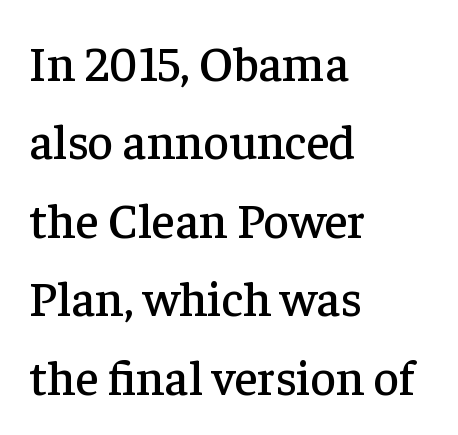
The image shows 49 px serif type, upright; set left-aligned, normal line spacing (1.6x), normal letter spacing, not underlined; low stroke contrast and a medium x-height.
